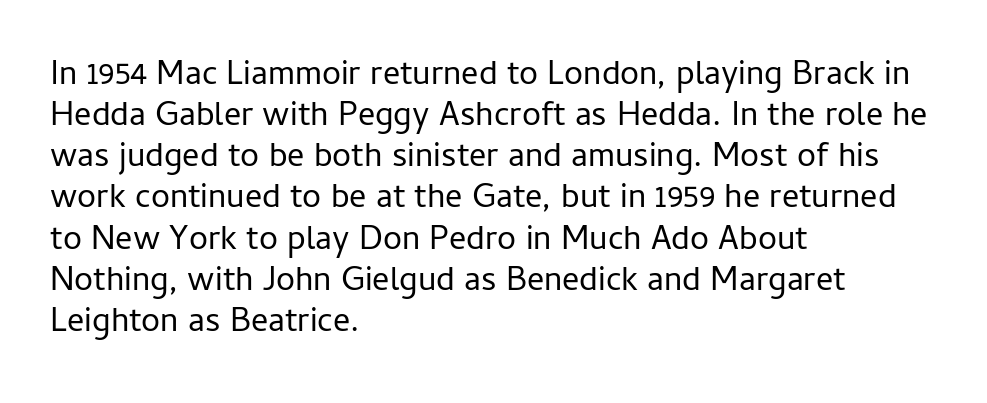
Q: Is the text bold? A: No.
Q: Is the text italic (slanted)? A: No, it is upright.
Q: Is the typeface a serif or a sans-serif typeface? A: Sans-serif.
Q: Is the text underlined? A: No.
Q: How is the paragraph aligned? A: Left-aligned.
Q: Is the spacing between letters normal or unusually wide? A: Normal.
Q: Width (condensed, normal, or wide)? A: Normal.
Q: Stroke contrast? A: Low.
Q: x-height? A: Medium.
Q: Monospaced? A: No.
